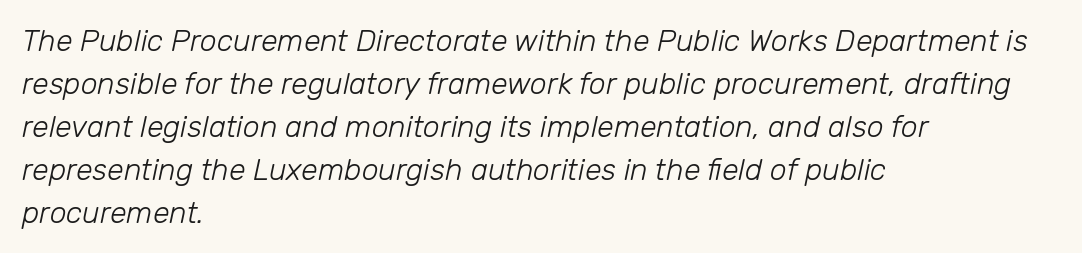
{"italic": "yes", "lean": "right", "slant_degrees": 12, "bold": "no", "weight": "light", "width": "normal", "stroke_contrast": "low", "x_height": "medium", "monospaced": "no", "underline": "no", "align": "left", "line_spacing": "normal", "line_spacing_ratio": 1.43, "letter_spacing": "normal", "letter_spacing_em": 0.0, "glyph_px": 30}
